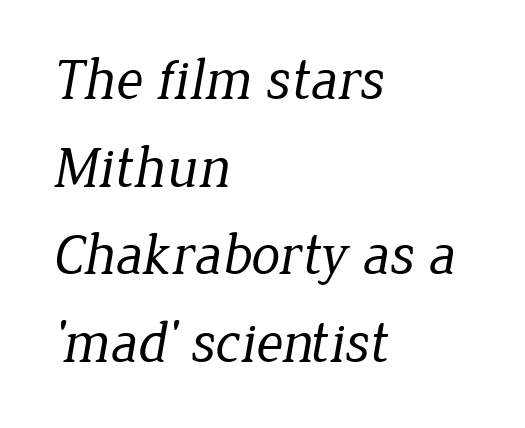
{"serif": "yes", "bold": "no", "weight": "regular", "width": "normal", "stroke_contrast": "low", "x_height": "medium", "monospaced": "no", "underline": "no", "align": "left", "line_spacing": "normal", "line_spacing_ratio": 1.51, "letter_spacing": "normal", "letter_spacing_em": 0.0, "glyph_px": 58}
